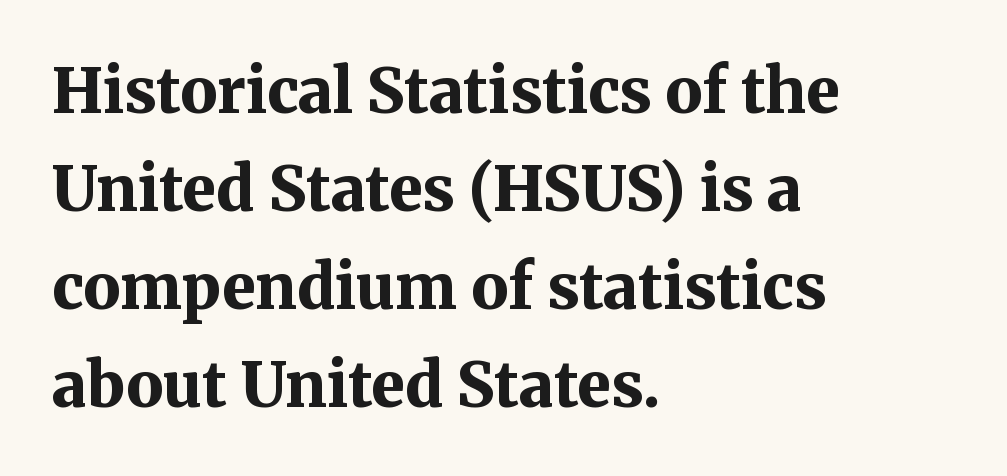
The rendering uses natural spacing where letterforms have individual widths. Does the leading feel generous? No, just average. Weight check: bold — yes, fully. Tall strokes in this sample are plumb rather than angled.
